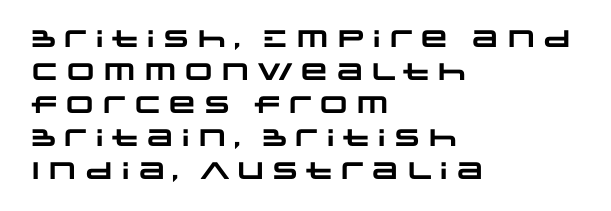
Short note: letters normally spaced. Interline gaps are of average width in this sample. Weight check: bold — yes, fully. Descenders are the only things crossing below the line.
